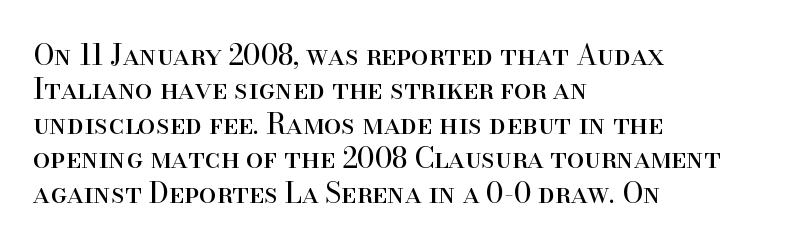
These lines are composed in type with serifs. Beneath every word, the page is bare. Alignment: flush left. Here the glyphs are tracked normally, forming tight word shapes. Is this a fixed-width face? No — the glyphs have proportional, varying widths. Designer's note — italics off, roman on.
